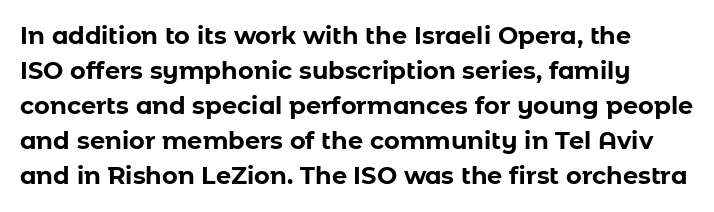
The image shows 24 px bold type, upright; set normal line spacing (1.46x), normal letter spacing, not underlined.
